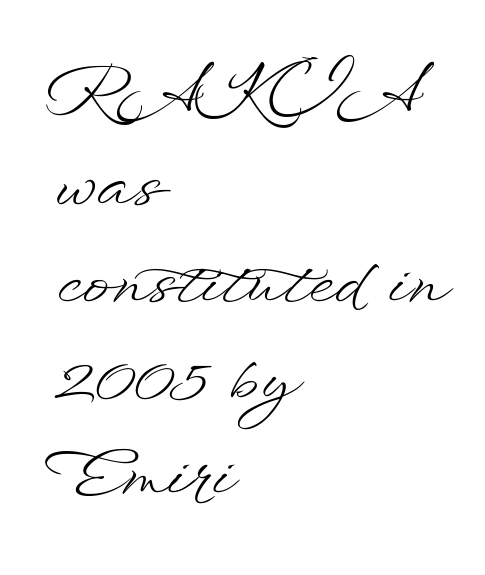
The image shows 66 px light, wide type; set left-aligned, normal line spacing (1.46x), normal letter spacing, not underlined; low stroke contrast and a small x-height.
